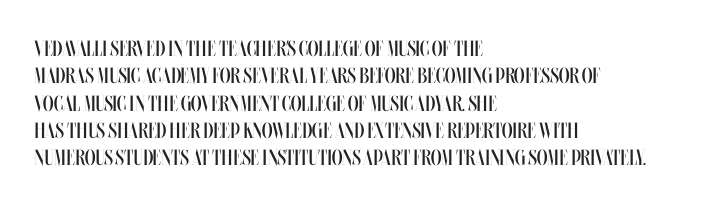
Q: Is the text bold? A: No.
Q: Is the text italic (slanted)? A: No, it is upright.
Q: Is the text underlined? A: No.
Q: How is the paragraph aligned? A: Left-aligned.
Q: Is the spacing between letters normal or unusually wide? A: Normal.
